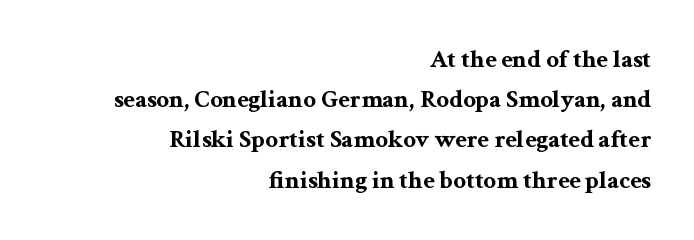
Q: Is the text bold? A: Yes.
Q: Is the text italic (slanted)? A: No, it is upright.
Q: Is the text underlined? A: No.
Q: How is the paragraph aligned? A: Right-aligned.
Q: Is the spacing between letters normal or unusually wide? A: Normal.
Q: Is the spacing between lines tight, normal or loose? A: Normal.
